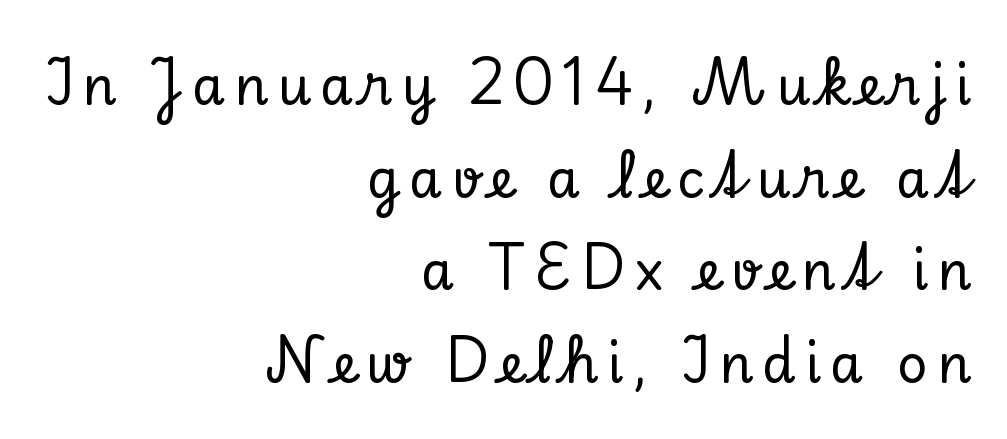
{"italic": "no", "width": "normal", "stroke_contrast": "low", "x_height": "small", "monospaced": "no", "underline": "no", "align": "right", "line_spacing_ratio": 1.75, "glyph_px": 53}
